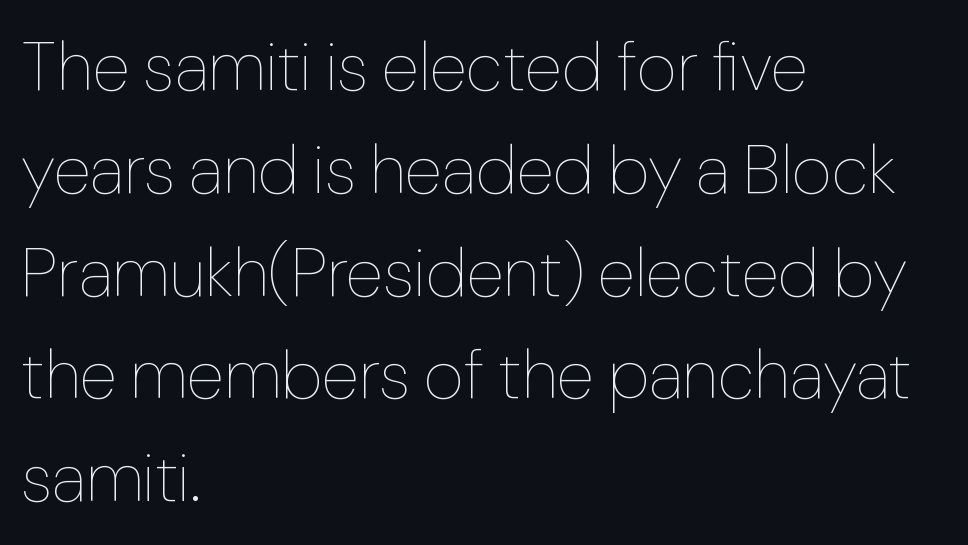
The image shows 69 px thin type, upright; set left-aligned, normal line spacing (1.49x), normal letter spacing, not underlined; low stroke contrast and a medium x-height.
